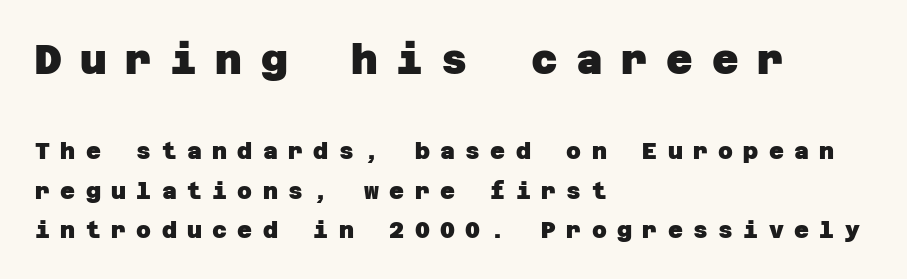
The specimen omits any rule beneath the text block's lines. A sans-serif font was chosen for this passage. Which of the two is more prominent by size? The first, at the top. Heft: maximum for text — a bold.
